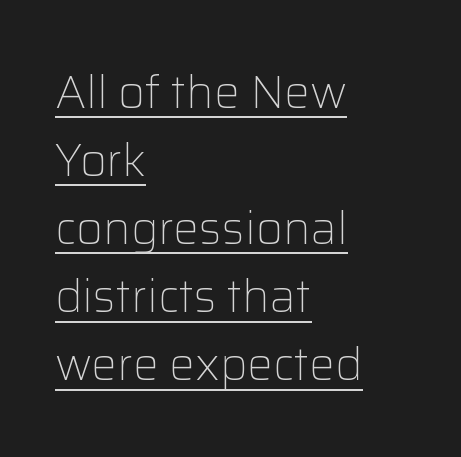
The image shows 46 px light sans-serif type, upright; set left-aligned, normal line spacing (1.48x), normal letter spacing, underlined; low stroke contrast and a medium x-height.
